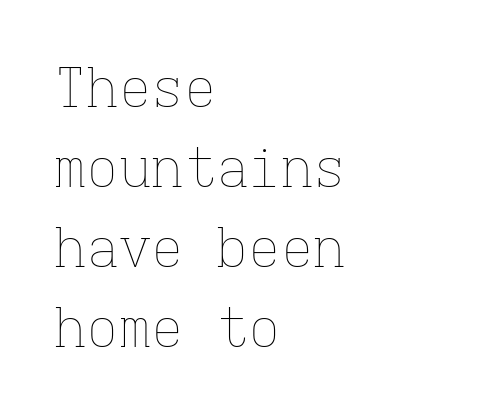
Letters have the restrained weight of plain body copy at most. Short note: letters normally spaced. Successive baselines arrive at the customary interval. Left-aligned paragraph, ragged on the right.
